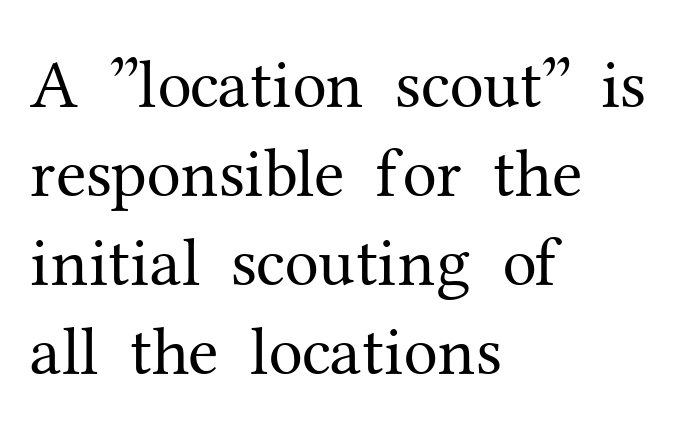
{"serif": "yes", "italic": "no", "bold": "no", "weight": "regular", "width": "normal", "stroke_contrast": "medium", "x_height": "medium", "monospaced": "no", "underline": "no", "align": "left", "line_spacing": "normal", "line_spacing_ratio": 1.29, "letter_spacing": "normal", "letter_spacing_em": 0.0, "glyph_px": 69}
